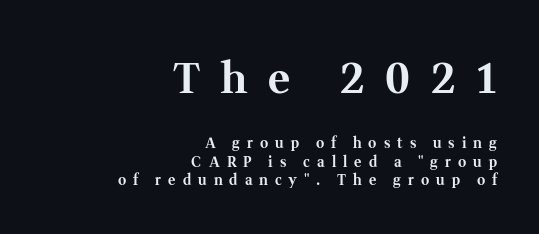
{"serif": "yes", "italic": "no", "bold": "yes", "weight": "bold", "width": "normal", "stroke_contrast": "medium", "x_height": "medium", "monospaced": "no", "underline": "no", "align": "right", "line_spacing": "normal", "line_spacing_ratio": 1.32, "letter_spacing": "wide", "letter_spacing_em": 0.5, "larger_block": "first", "size_ratio": 3.0, "glyph_px": 42}
